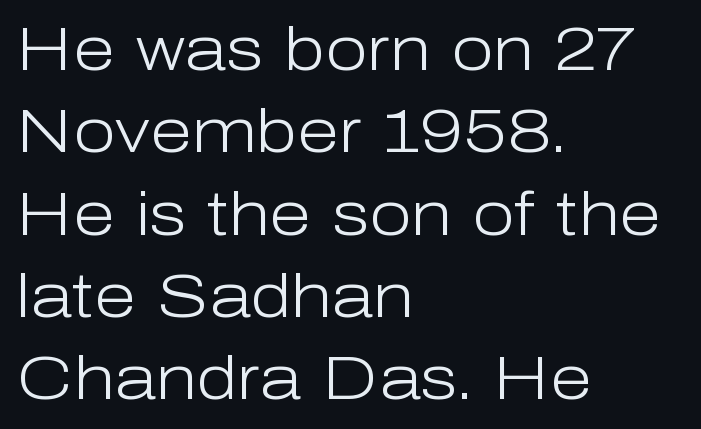
The image shows 61 px light sans-serif type, upright; set left-aligned, normal line spacing (1.35x), normal letter spacing, not underlined; low stroke contrast and a medium x-height.
